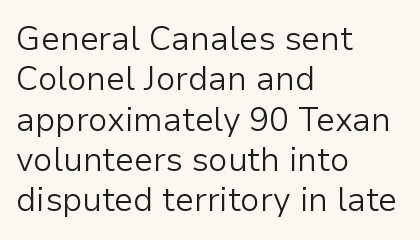
Q: Is the text bold? A: No.
Q: Is the text italic (slanted)? A: No, it is upright.
Q: Is the typeface a serif or a sans-serif typeface? A: Sans-serif.
Q: Is the text underlined? A: No.
Q: How is the paragraph aligned? A: Left-aligned.
Q: Is the spacing between letters normal or unusually wide? A: Normal.
Q: Width (condensed, normal, or wide)? A: Normal.
Q: Stroke contrast? A: Low.
Q: x-height? A: Medium.
Q: Monospaced? A: No.
